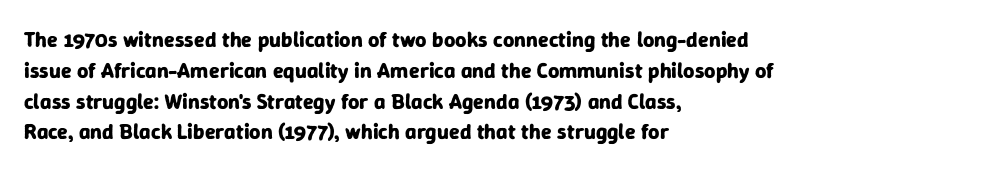
{"italic": "no", "bold": "yes", "underline": "no", "align": "left", "line_spacing": "normal", "line_spacing_ratio": 1.4, "letter_spacing": "normal", "letter_spacing_em": 0.0, "glyph_px": 22}
